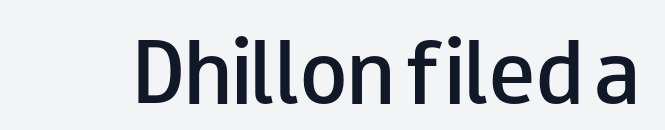
Q: Is the text bold? A: Semi-bold.
Q: Is the text italic (slanted)? A: No, it is upright.
Q: Is the typeface a serif or a sans-serif typeface? A: Sans-serif.
Q: Is the text underlined? A: No.
Q: Is the spacing between letters normal or unusually wide? A: Normal.
Q: Width (condensed, normal, or wide)? A: Wide.
Q: Stroke contrast? A: Low.
Q: x-height? A: Small.
Q: Monospaced? A: No.
